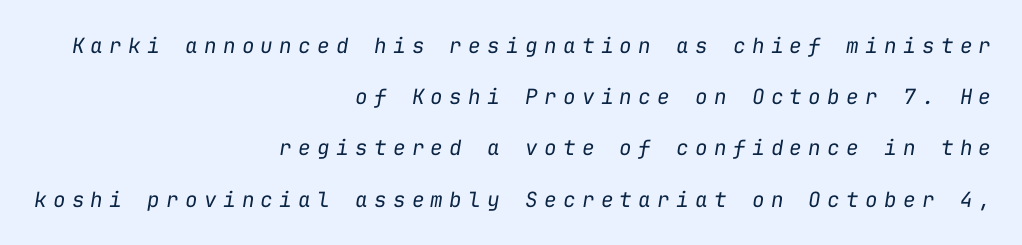
The image shows 21 px text type, italic (leaning right); set right-aligned, loose line spacing (2.44x), unusually wide letter spacing (+0.3 em), not underlined.
